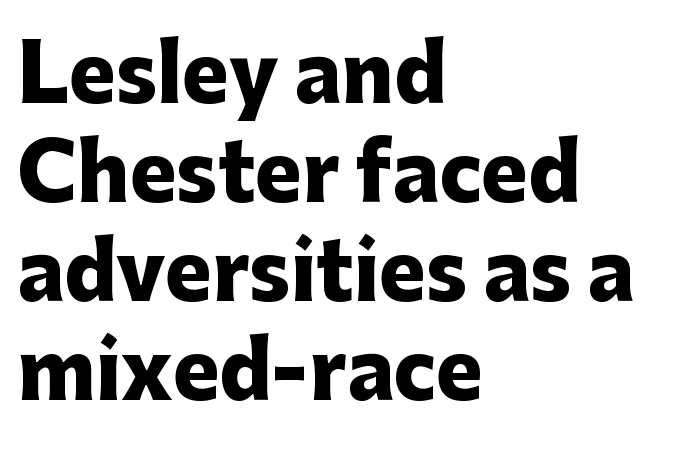
{"serif": "no", "italic": "no", "bold": "yes", "weight": "heavy", "width": "normal", "stroke_contrast": "low", "x_height": "medium", "monospaced": "no", "underline": "no", "align": "left", "line_spacing": "normal", "line_spacing_ratio": 1.27, "letter_spacing": "normal", "letter_spacing_em": 0.0, "glyph_px": 78}
